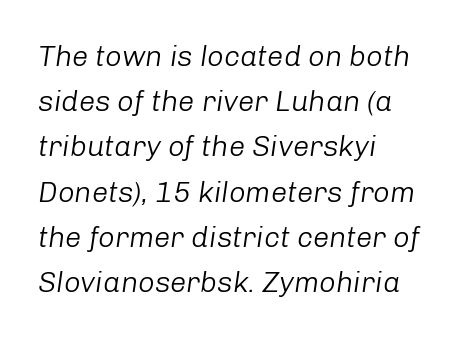
{"italic": "yes", "lean": "right", "slant_degrees": 8, "bold": "no", "weight": "light", "width": "normal", "stroke_contrast": "low", "x_height": "medium", "monospaced": "no", "underline": "no", "align": "left", "line_spacing": "normal", "line_spacing_ratio": 1.56, "letter_spacing": "normal", "letter_spacing_em": 0.0, "glyph_px": 29}
